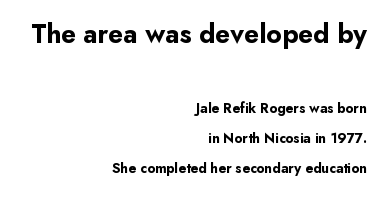
{"italic": "no", "bold": "yes", "underline": "no", "align": "right", "line_spacing": "loose", "line_spacing_ratio": 2.15, "letter_spacing": "normal", "letter_spacing_em": 0.0, "larger_block": "first", "size_ratio": 1.93, "glyph_px": 27}
